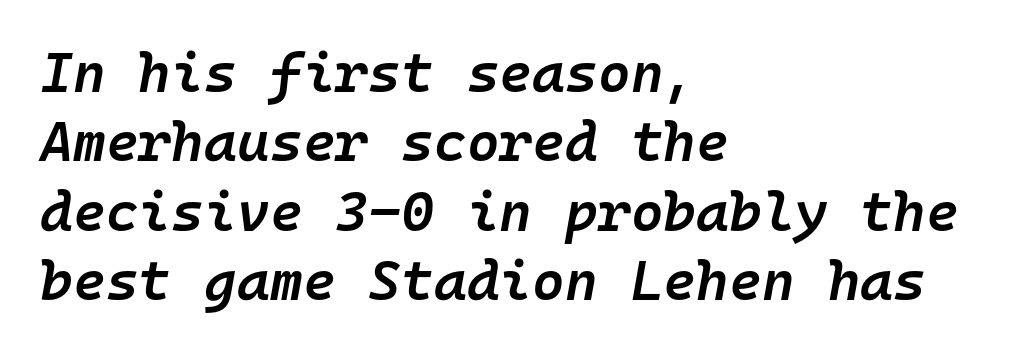
These lines were composed using italics. I'd describe the lettering as semibold — firm but not a full bold. Descender tails drop into unmarked territory. This sample has the even, mechanical cadence of fixed-width lettering. Every row of glyphs begins at an identical x-position on the left. Standard letterfit; no display-style spreading of the glyphs.
